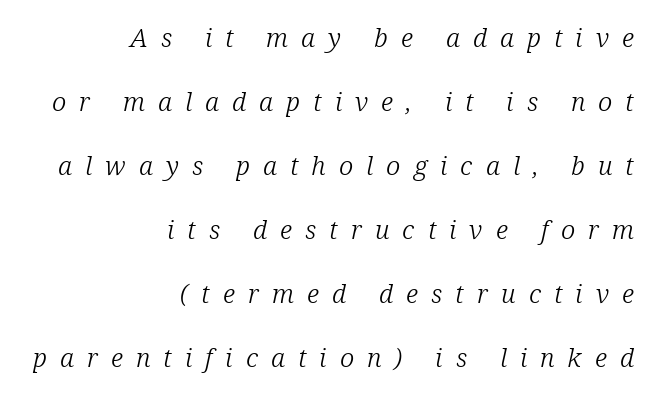
The image shows 26 px text type, italic (leaning right); set right-aligned, loose line spacing (2.46x), unusually wide letter spacing (+0.5 em), not underlined.
